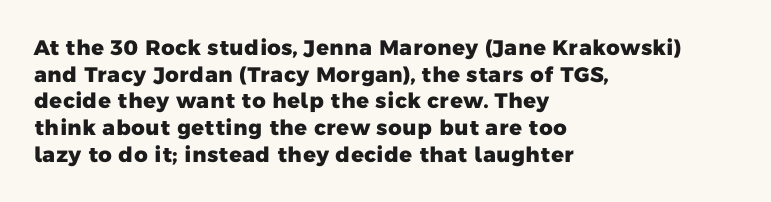
Unmarked baselines from the first word to the last. The setting favours the left margin, as ordinary paragraphs usually do. Regarding leading, the lines here are spaced in the standard way. Observe the ordinary spacing: letters are neighbours, not strangers. Heft: maximum for text — a bold.
